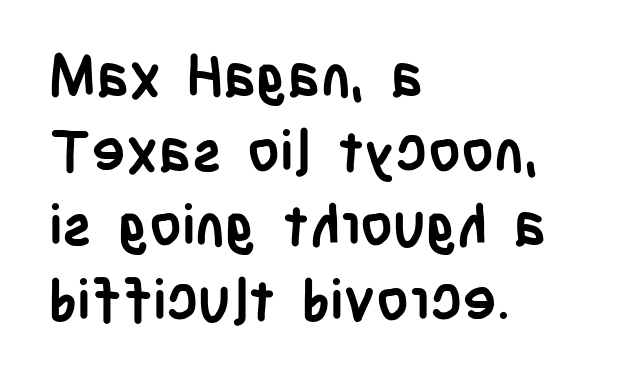
Weight check: bold — yes, fully. Serif or sans? Sans — the stroke terminals are bare. Think of a printed novel: that variable character pitch is what you see here. Just letters on the line, the space beneath them empty. Left-aligned paragraph, ragged on the right.
